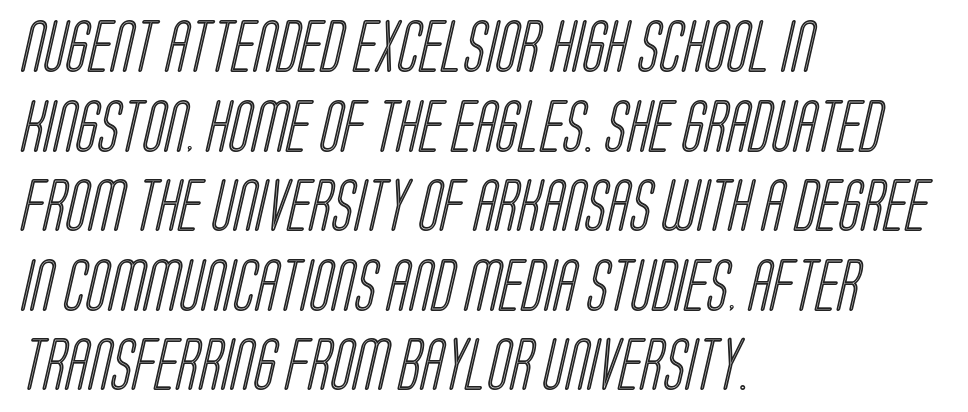
The image shows 52 px condensed type; set left-aligned, normal line spacing (1.53x), normal letter spacing, not underlined; a large x-height.
